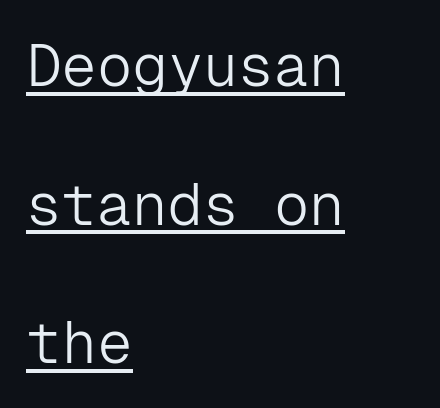
The image shows 59 px light sans-serif type, upright, monospaced; set left-aligned, loose line spacing (2.35x), normal letter spacing, underlined; low stroke contrast and a medium x-height.
